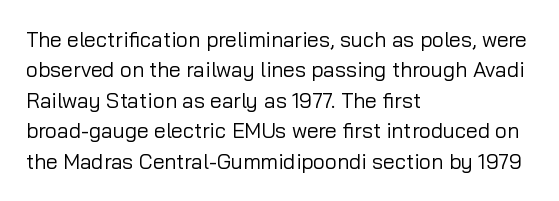
Letter spacing: default. Ink coverage per letter is moderate at most. The rag falls on the right side of this text block. Descenders are the only things crossing below the line. This block has exactly the height ordinary leading produces. This is the regular roman posture of the typeface.
